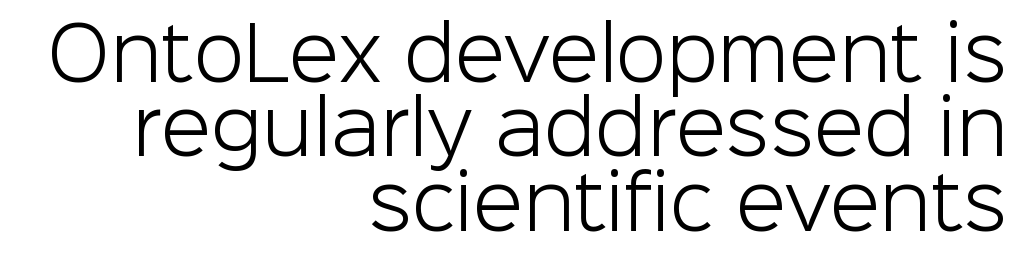
{"serif": "no", "italic": "no", "bold": "no", "weight": "light", "width": "normal", "stroke_contrast": "low", "x_height": "medium", "monospaced": "no", "underline": "no", "align": "right", "line_spacing": "tight", "line_spacing_ratio": 1.02, "letter_spacing": "normal", "letter_spacing_em": 0.0, "glyph_px": 73}
